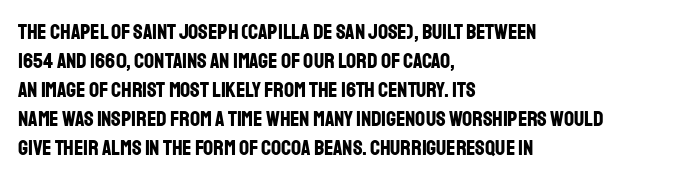
I'd describe the lettering as bold — thick and assertive. Line starts are locked; line ends wander. Nope, not italic — everything's standing straight. Only glyphs here, with clear space below each row.
